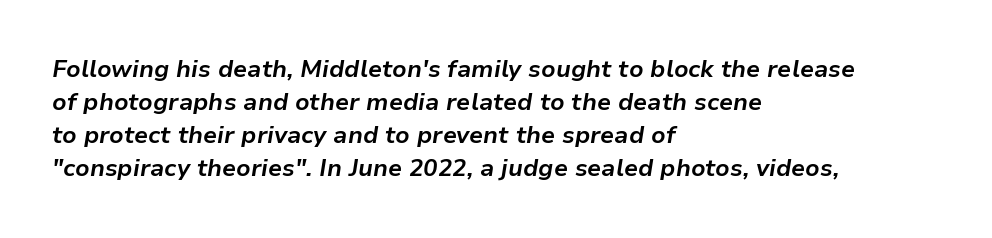
Q: Is the text bold? A: Yes.
Q: Is the text italic (slanted)? A: Yes, it leans right by about 9 degrees.
Q: Is the text underlined? A: No.
Q: How is the paragraph aligned? A: Left-aligned.
Q: Is the spacing between letters normal or unusually wide? A: Normal.
Q: Is the spacing between lines tight, normal or loose? A: Normal.
